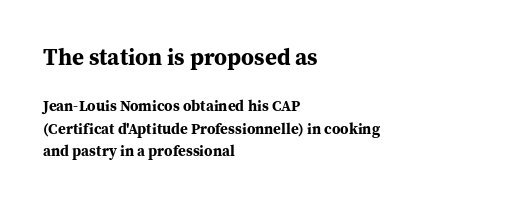
The paragraph has a hard left edge and a soft right edge. The rows are spaced the way most documents space them. Emphasis by weight is at full strength: bold. Here the first block reads like a headline and the second like body copy. A bare baseline throughout the passage. Do the letters lean? They stand straight.
